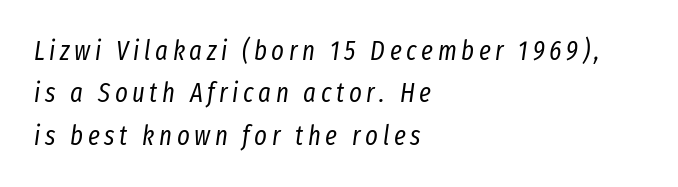
Leading matches the norm, producing a regular column. Weight: in the light-to-regular range. Underline: absent. The font's italic variant was chosen for this text. Teacher's note: observe the even left margin — that is flush-left alignment.
